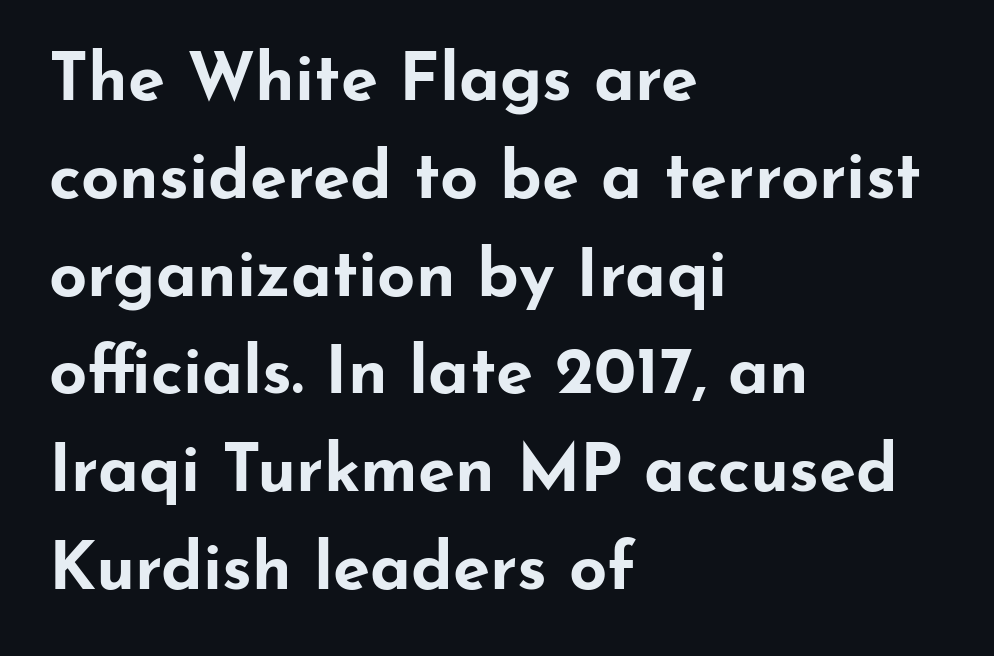
The font's upright variant was chosen for this text. This rendering employs a face without finishing strokes, i.e., a sans-serif. Compared with typical paragraphs, the rows here are spaced about the same. Does the weight exceed regular? Yes, all the way to bold. This rendering uses left alignment, leaving the right contour irregular.
